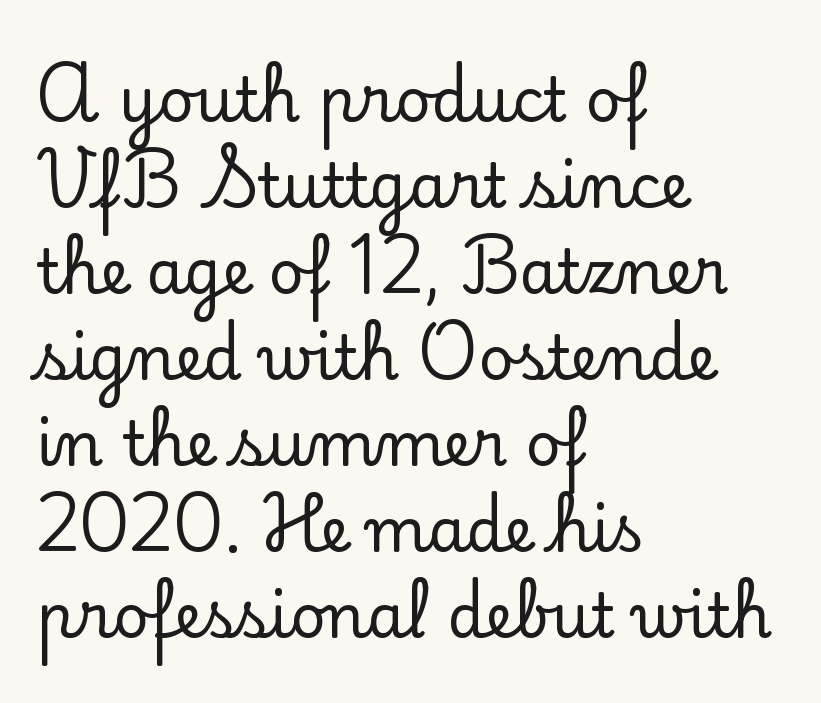
Q: Is the text italic (slanted)? A: No, it is upright.
Q: Is the typeface a serif or a sans-serif typeface? A: Serif.
Q: Is the text underlined? A: No.
Q: How is the paragraph aligned? A: Left-aligned.
Q: Is the spacing between letters normal or unusually wide? A: Normal.
Q: Is the spacing between lines tight, normal or loose? A: Normal.
Q: Width (condensed, normal, or wide)? A: Normal.
Q: Stroke contrast? A: Low.
Q: x-height? A: Small.
Q: Monospaced? A: No.
